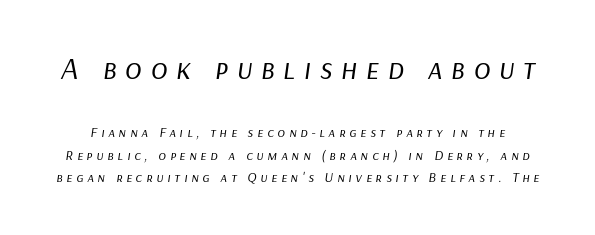
{"italic": "yes", "lean": "right", "slant_degrees": 9, "bold": "no", "weight": "regular", "width": "normal", "stroke_contrast": "low", "x_height": "medium", "monospaced": "no", "underline": "no", "line_spacing": "normal", "line_spacing_ratio": 1.62, "letter_spacing": "wide", "letter_spacing_em": 0.27, "larger_block": "first", "size_ratio": 2.21, "glyph_px": 31}
